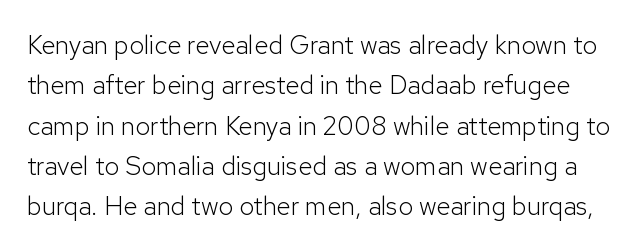
Is there any slant? The stems are plumb. The words here are not underlined. A quiet, ordinary-to-light weight characterises the typeface. The tracking reads as untouched default to a designer's eye.
